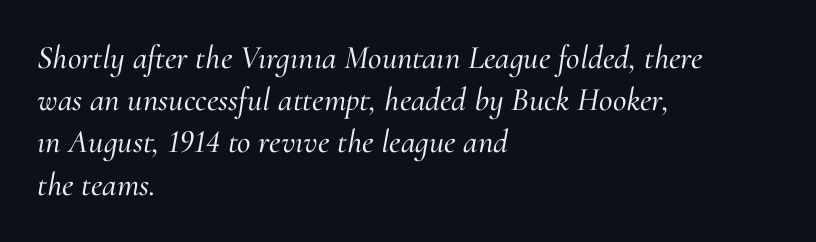
The image shows 33 px serif type, italic (leaning right); set left-aligned, normal line spacing (1.28x), normal letter spacing, not underlined; medium stroke contrast and a small x-height.
